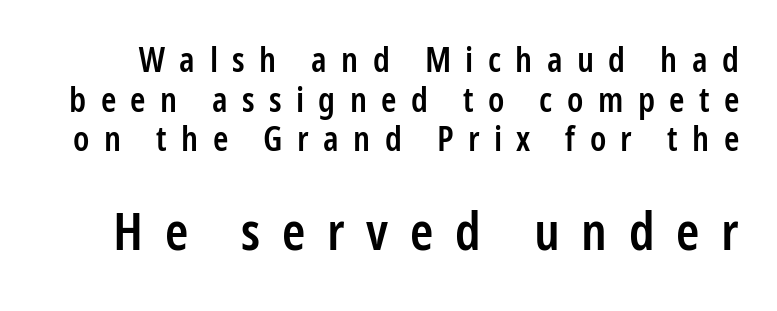
Q: Is the text bold? A: Semi-bold.
Q: Is the text italic (slanted)? A: No, it is upright.
Q: Is the typeface a serif or a sans-serif typeface? A: Sans-serif.
Q: Is the text underlined? A: No.
Q: Is the spacing between letters normal or unusually wide? A: Unusually wide.
Q: Is the spacing between lines tight, normal or loose? A: Tight.
Q: Which block of text is set in a larger size, the first (top) or the second (bottom)? A: The second (bottom) one.
Q: Width (condensed, normal, or wide)? A: Condensed.
Q: Stroke contrast? A: Low.
Q: x-height? A: Medium.
Q: Monospaced? A: No.
